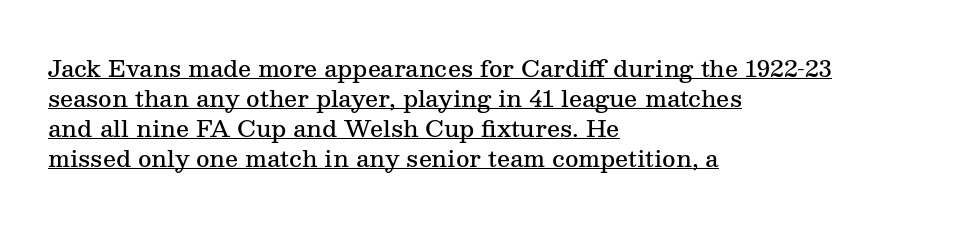
Caption: multi-line text, flush left, ragged right. The glyphs are accompanied by a horizontal stroke just below them. Students, note that the glyphs here touch the page at normal intervals. The characters look somewhat weighty, a semibold short of true bold. Posture: straight, roman, zero tilt. Successive baselines arrive at the customary interval.
